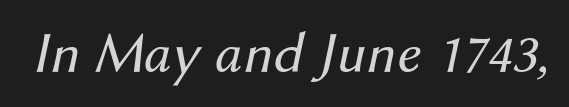
The image shows 58 px regular-weight type, italic (leaning right); set normal letter spacing, not underlined; medium stroke contrast and a medium x-height.
